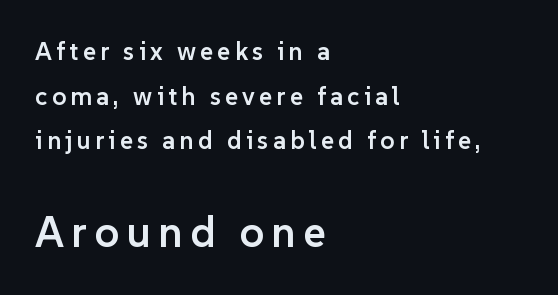
Q: Is the text bold? A: Semi-bold.
Q: Is the text italic (slanted)? A: No, it is upright.
Q: Is the typeface a serif or a sans-serif typeface? A: Sans-serif.
Q: Is the text underlined? A: No.
Q: How is the paragraph aligned? A: Left-aligned.
Q: Which block of text is set in a larger size, the first (top) or the second (bottom)? A: The second (bottom) one.
Q: Width (condensed, normal, or wide)? A: Normal.
Q: Stroke contrast? A: Low.
Q: x-height? A: Medium.
Q: Monospaced? A: No.
